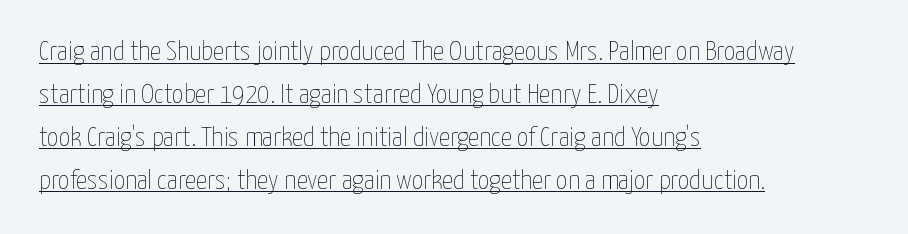
The image shows 28 px thin, condensed type, upright; set left-aligned, normal line spacing (1.53x), normal letter spacing, underlined; low stroke contrast and a medium x-height.
